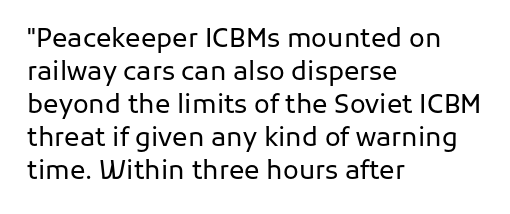
When letters stand straight like this, we call the style roman or upright. These lines sit exactly where default settings would place them. Students, note that the glyphs here touch the page at normal intervals. The passage shown is not bold in any degree. In CSS terms this would be text-align: left. Underlining? Definitely not there.
